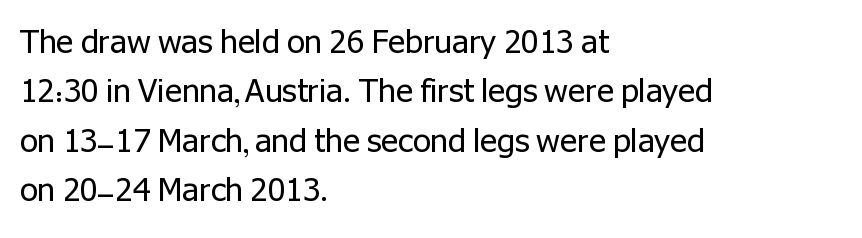
A quiet, ordinary-to-light weight characterises the typeface. These lines are rendered in a variable-pitch font. These lines keep a tight, regular rhythm from letter to letter. The characters display no serif detailing; their extremities are plain. Unlike italic type, these characters show no tilt at all.
